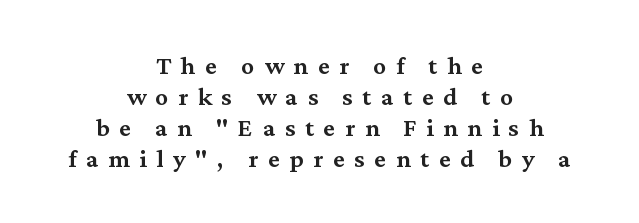
Q: Is the text bold? A: Semi-bold.
Q: Is the text italic (slanted)? A: No, it is upright.
Q: Is the text underlined? A: No.
Q: How is the paragraph aligned? A: Centered.
Q: Is the spacing between letters normal or unusually wide? A: Unusually wide.
